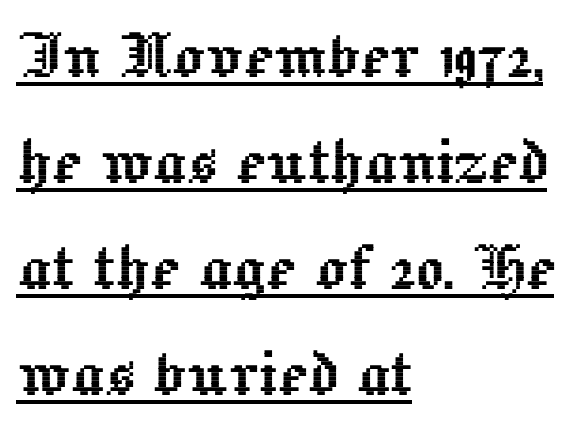
Q: Is the text italic (slanted)? A: No, it is upright.
Q: Is the text underlined? A: Yes.
Q: How is the paragraph aligned? A: Left-aligned.
Q: Is the spacing between letters normal or unusually wide? A: Normal.
Q: Is the spacing between lines tight, normal or loose? A: Normal.
Q: Width (condensed, normal, or wide)? A: Normal.
Q: x-height? A: Medium.
Q: Monospaced? A: No.
